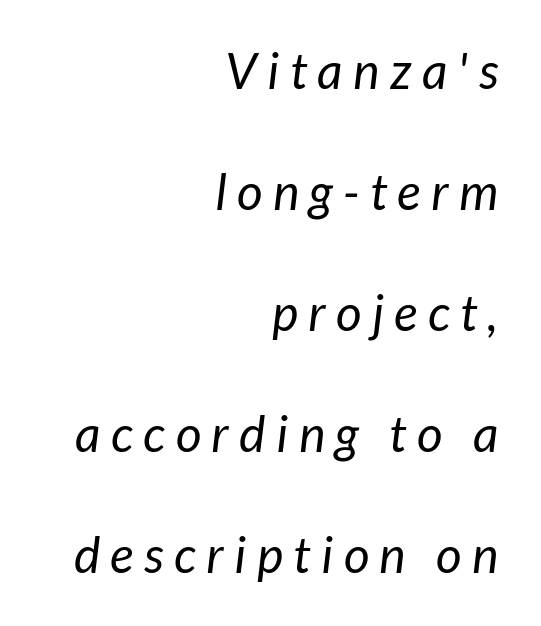
The image shows 50 px regular-weight sans-serif type; set right-aligned, loose line spacing (2.42x), unusually wide letter spacing (+0.21 em), not underlined; low stroke contrast and a medium x-height.
